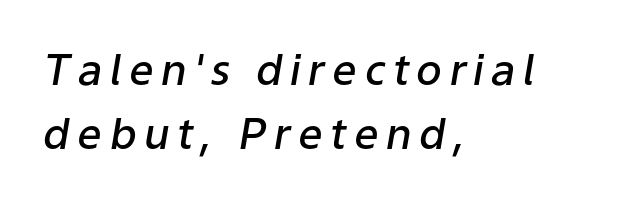
The image shows 43 px semibold type, italic (leaning right); set left-aligned, normal line spacing (1.48x), not underlined; low stroke contrast and a medium x-height.
